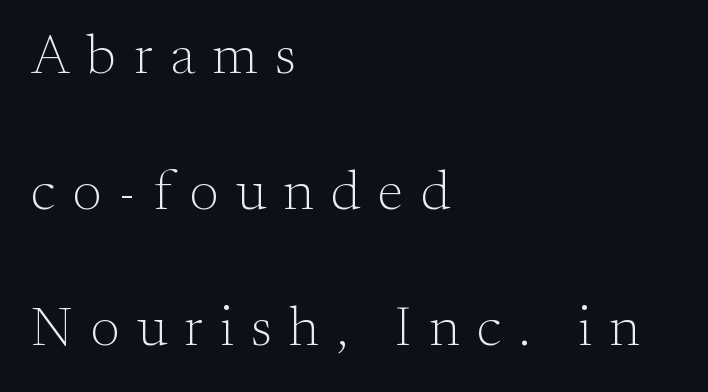
Q: Is the text bold? A: No.
Q: Is the text italic (slanted)? A: No, it is upright.
Q: Is the typeface a serif or a sans-serif typeface? A: Serif.
Q: Is the text underlined? A: No.
Q: How is the paragraph aligned? A: Left-aligned.
Q: Is the spacing between letters normal or unusually wide? A: Unusually wide.
Q: Is the spacing between lines tight, normal or loose? A: Loose.
Q: Width (condensed, normal, or wide)? A: Normal.
Q: Stroke contrast? A: Medium.
Q: x-height? A: Small.
Q: Monospaced? A: No.
